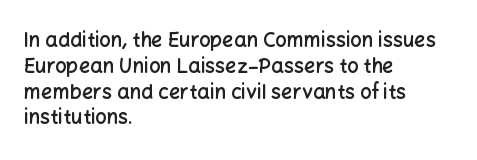
{"italic": "no", "bold": "semi", "underline": "no", "align": "left", "line_spacing": "normal", "line_spacing_ratio": 1.29, "letter_spacing": "normal", "letter_spacing_em": 0.0, "glyph_px": 20}
